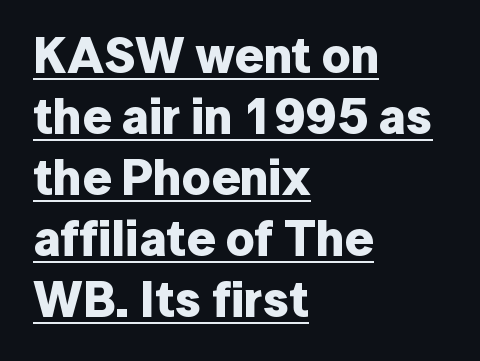
The image shows 50 px bold sans-serif type, upright; set left-aligned, line spacing 1.22x, normal letter spacing, underlined; low stroke contrast and a medium x-height.
